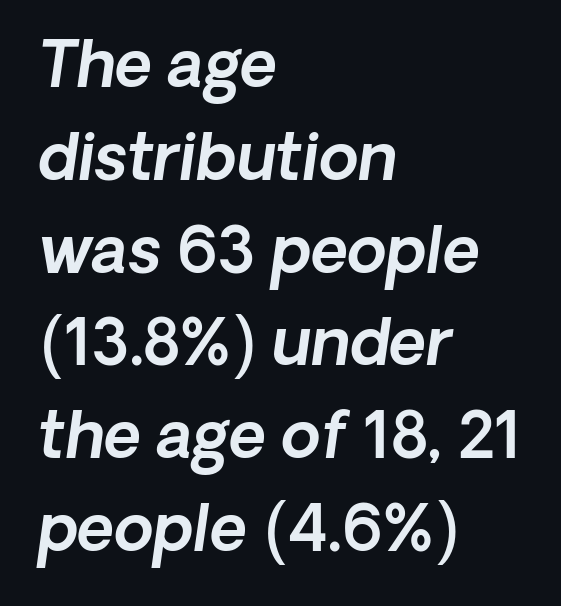
The tracking reads as untouched default to a designer's eye. The rendering uses natural spacing where letterforms have individual widths. The baseline area is clear. The rows are spaced the way most documents space them.
